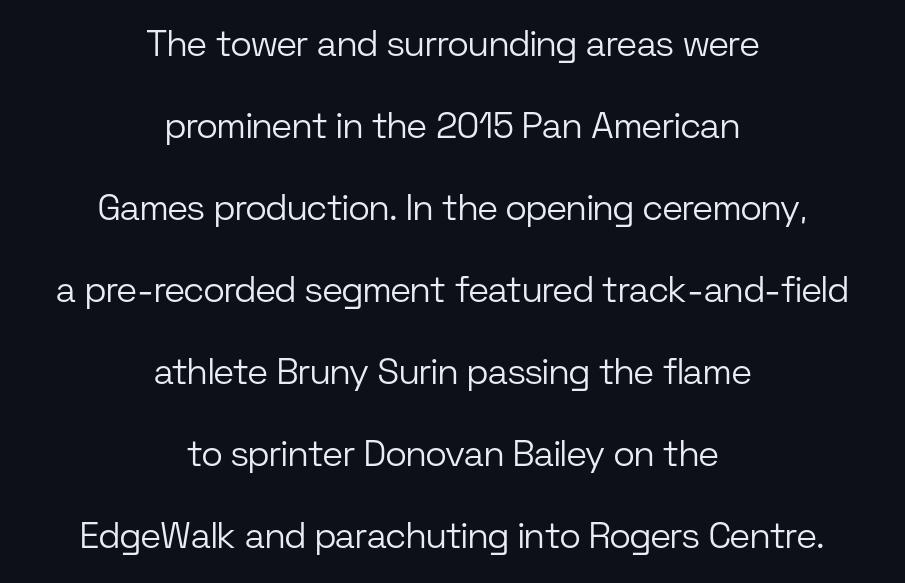
The image shows 36 px light sans-serif type, upright; set centered, loose line spacing (2.28x), normal letter spacing, not underlined; low stroke contrast and a medium x-height.
